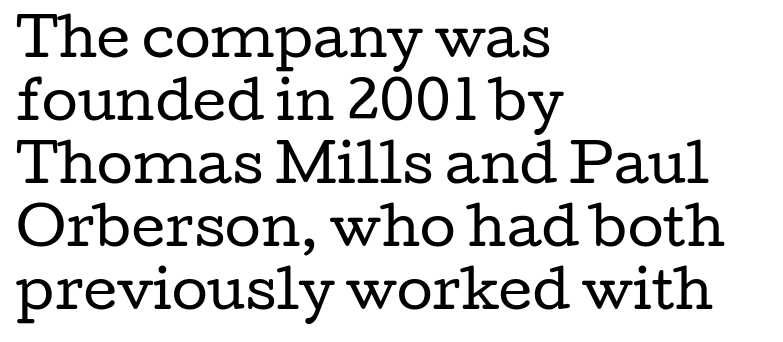
Q: Is the text bold? A: No.
Q: Is the text italic (slanted)? A: No, it is upright.
Q: Is the typeface a serif or a sans-serif typeface? A: Serif.
Q: Is the text underlined? A: No.
Q: How is the paragraph aligned? A: Left-aligned.
Q: Is the spacing between letters normal or unusually wide? A: Normal.
Q: Width (condensed, normal, or wide)? A: Wide.
Q: Stroke contrast? A: Low.
Q: x-height? A: Medium.
Q: Monospaced? A: No.
